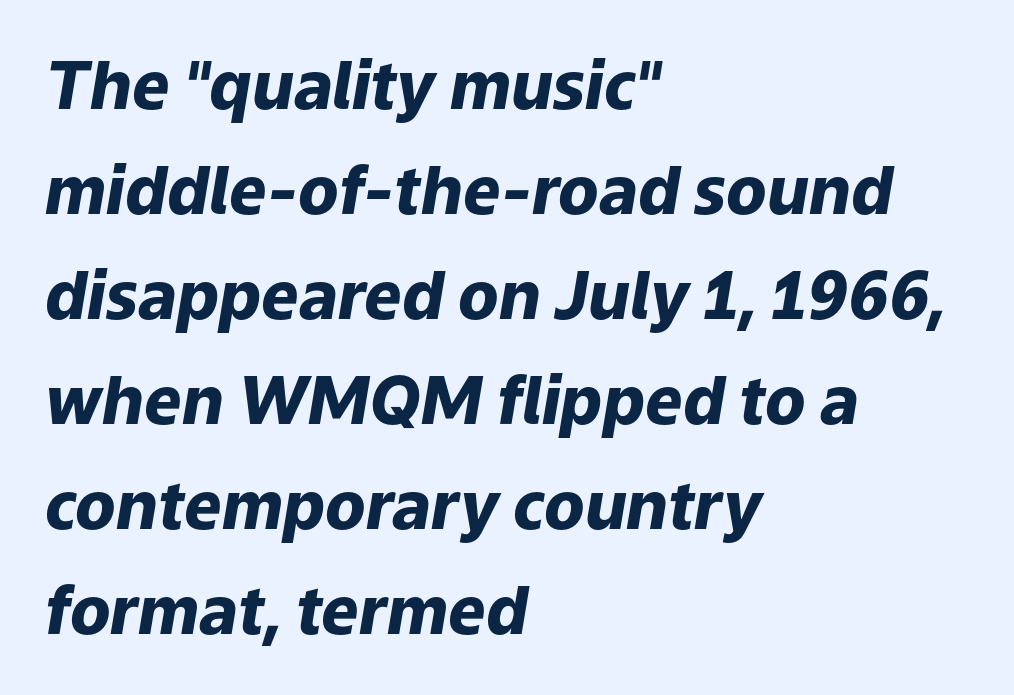
The passage shown is not underscored anywhere. Tracking here is standard; glyphs follow each other at the usual distance. Is the type slanted? Yes — the strokes lean at a clear angle. Horizontal bands of white between lines are of average thickness.
